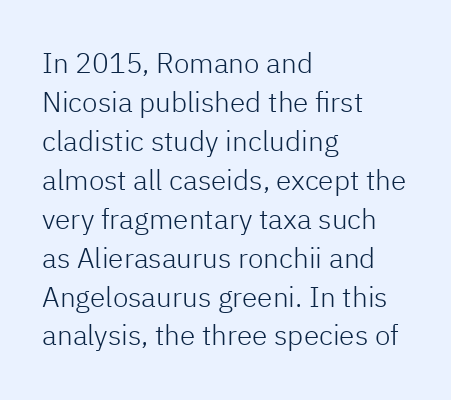
Here the glyphs are tracked normally, forming tight word shapes. Look at the bottom of the vertical strokes: they stop flat, with no serifs. A roman cut, with each character standing at attention. Reading down the column, the eye jumps a familiar distance to each next line. Underlining? Definitely not there. The letters advance in unequal steps, a hallmark of proportional type.
